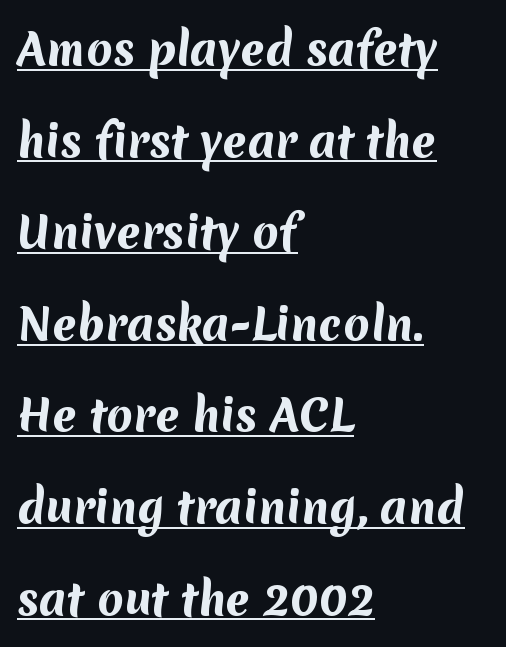
Q: Is the text bold? A: Yes.
Q: Is the typeface a serif or a sans-serif typeface? A: Sans-serif.
Q: Is the text underlined? A: Yes.
Q: How is the paragraph aligned? A: Left-aligned.
Q: Is the spacing between letters normal or unusually wide? A: Normal.
Q: Is the spacing between lines tight, normal or loose? A: Loose.
Q: Width (condensed, normal, or wide)? A: Normal.
Q: Stroke contrast? A: Medium.
Q: x-height? A: Medium.
Q: Monospaced? A: No.
